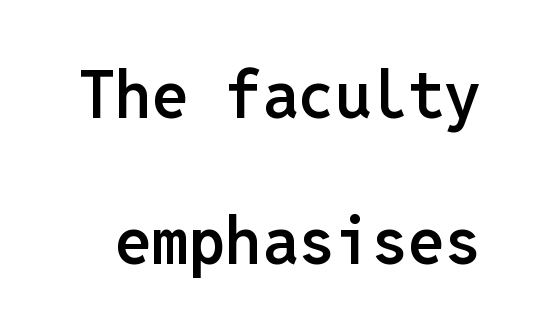
Q: Is the text bold? A: Semi-bold.
Q: Is the text italic (slanted)? A: No, it is upright.
Q: Is the typeface a serif or a sans-serif typeface? A: Sans-serif.
Q: Is the text underlined? A: No.
Q: Is the spacing between letters normal or unusually wide? A: Normal.
Q: Is the spacing between lines tight, normal or loose? A: Loose.
Q: Width (condensed, normal, or wide)? A: Normal.
Q: Stroke contrast? A: Low.
Q: x-height? A: Medium.
Q: Monospaced? A: Yes.
